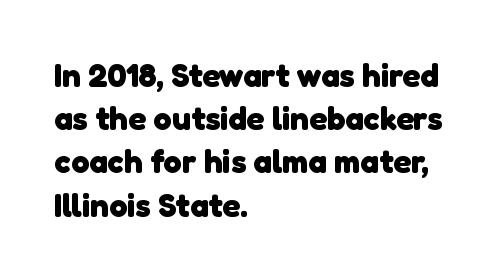
{"serif": "no", "bold": "yes", "weight": "heavy", "width": "normal", "stroke_contrast": "low", "x_height": "medium", "monospaced": "no", "underline": "no", "align": "left", "line_spacing": "normal", "line_spacing_ratio": 1.31, "letter_spacing": "normal", "letter_spacing_em": 0.0, "glyph_px": 33}
